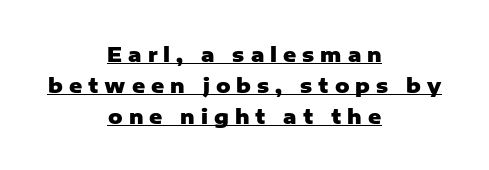
{"italic": "no", "bold": "yes", "underline": "yes", "align": "center", "line_spacing": "normal", "line_spacing_ratio": 1.55, "letter_spacing": "wide", "letter_spacing_em": 0.3, "glyph_px": 20}
